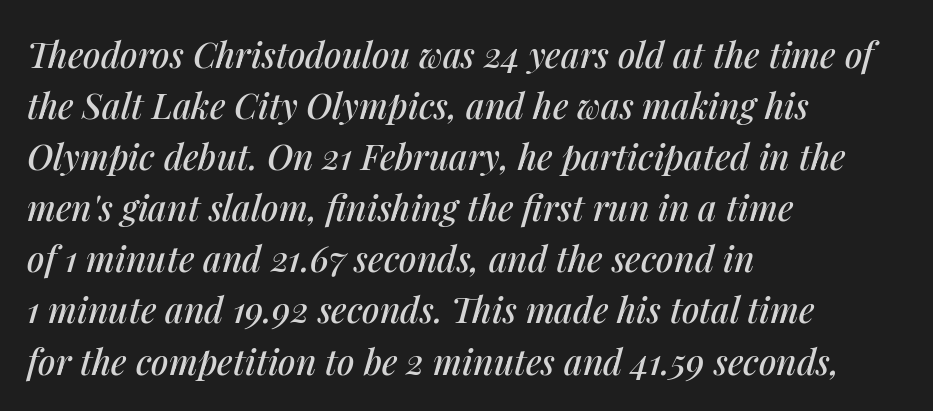
Leftover space on each line is placed entirely after the last word. These lines keep a tight, regular rhythm from letter to letter. Each new line begins a customary step beneath the previous one. The font's italic variant was chosen for this text.
